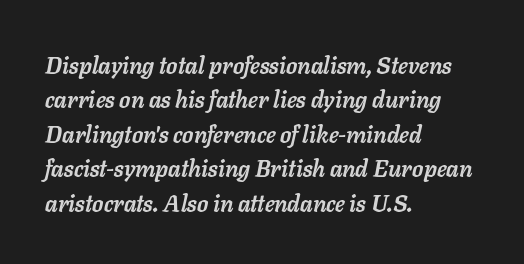
{"italic": "yes", "lean": "right", "slant_degrees": 11, "bold": "yes", "underline": "no", "align": "left", "line_spacing": "normal", "line_spacing_ratio": 1.5, "letter_spacing": "normal", "letter_spacing_em": 0.0, "glyph_px": 23}
